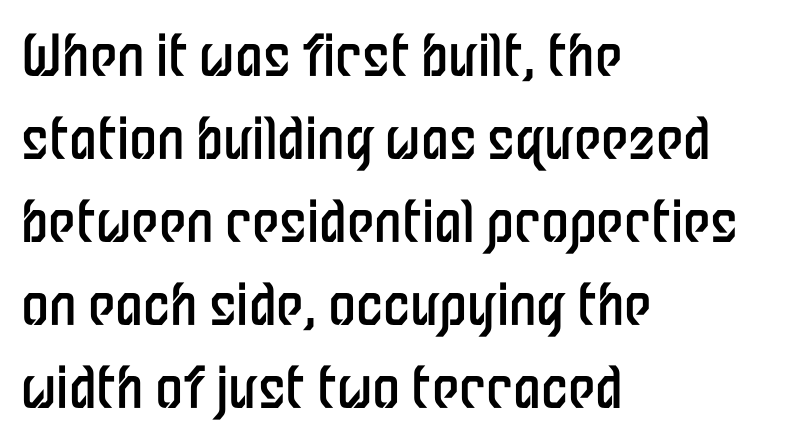
The cut favours lightness, reaching ordinary text weight at its darkest. Glance below the letters and you will spot only blank space. Each line starts at the same left margin while the right side varies. In terms of letterspacing, this is plain default setting. Is there much room between lines? A standard amount, neither cramped nor airy. The typography opts for an upright posture over an oblique one.
